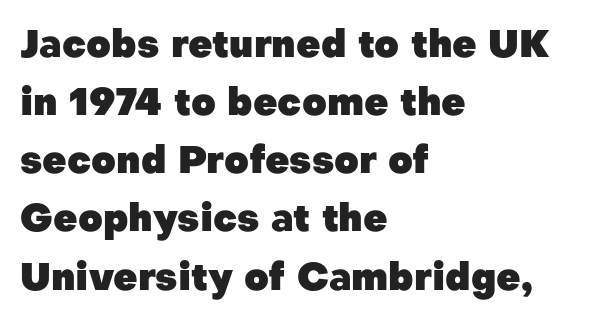
This block has exactly the height ordinary leading produces. This sample uses a sans-serif face. This sample uses an upright cut, with every glyph sitting square on the baseline. Words appear dense and cohesive because spacing is normal. Alignment: flush left.
